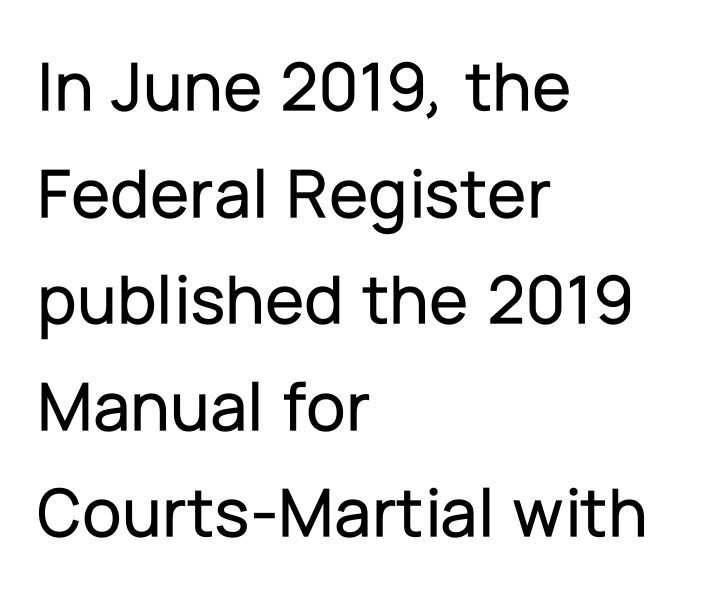
Q: Is the text italic (slanted)? A: No, it is upright.
Q: Is the typeface a serif or a sans-serif typeface? A: Sans-serif.
Q: Is the text underlined? A: No.
Q: How is the paragraph aligned? A: Left-aligned.
Q: Is the spacing between letters normal or unusually wide? A: Normal.
Q: Is the spacing between lines tight, normal or loose? A: Normal.
Q: Width (condensed, normal, or wide)? A: Normal.
Q: Stroke contrast? A: Low.
Q: x-height? A: Medium.
Q: Monospaced? A: No.
